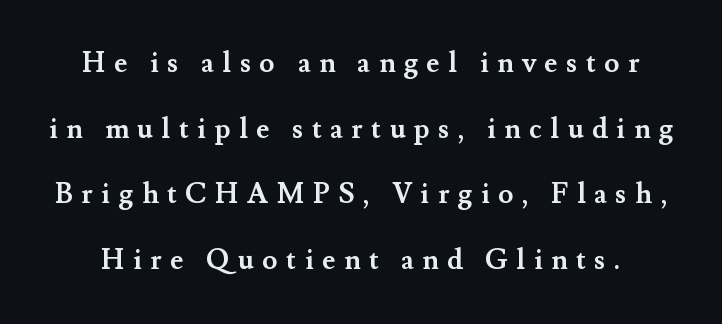
The image shows 28 px semibold serif type, upright; set loose line spacing (2.34x), unusually wide letter spacing (+0.3 em), not underlined; medium stroke contrast and a small x-height.
